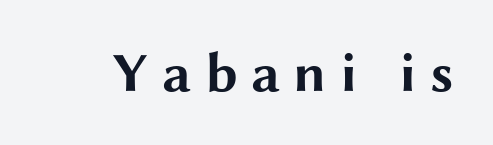
The specimen omits any rule beneath the text block's lines. Note: no serifs on the glyphs. No italicization has been applied; the sample stays upright. Varying glyph widths throughout — classic text-font behaviour.
